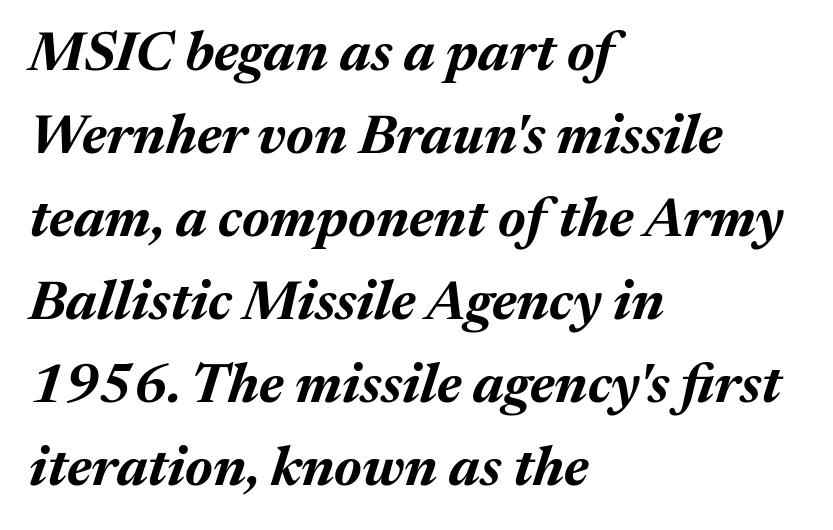
Bare-footed words on every line. A typesetter would call this leading conventional body-copy spacing. Where is the straight margin? On the left. Letter spacing: default. Heavy-handed strokes throughout: this text is bold.
